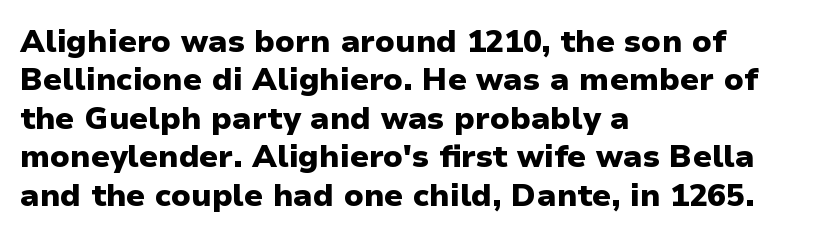
{"serif": "no", "italic": "no", "bold": "yes", "weight": "heavy", "width": "normal", "stroke_contrast": "low", "x_height": "medium", "monospaced": "no", "underline": "no", "align": "left", "line_spacing_ratio": 1.24, "letter_spacing": "normal", "letter_spacing_em": 0.0, "glyph_px": 31}
